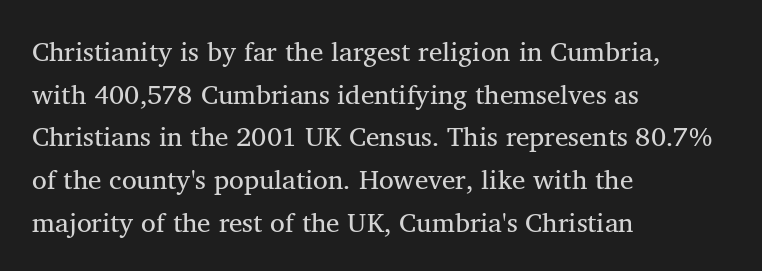
{"italic": "no", "bold": "no", "underline": "no", "align": "left", "line_spacing": "normal", "line_spacing_ratio": 1.58, "letter_spacing": "normal", "letter_spacing_em": 0.0, "glyph_px": 27}
